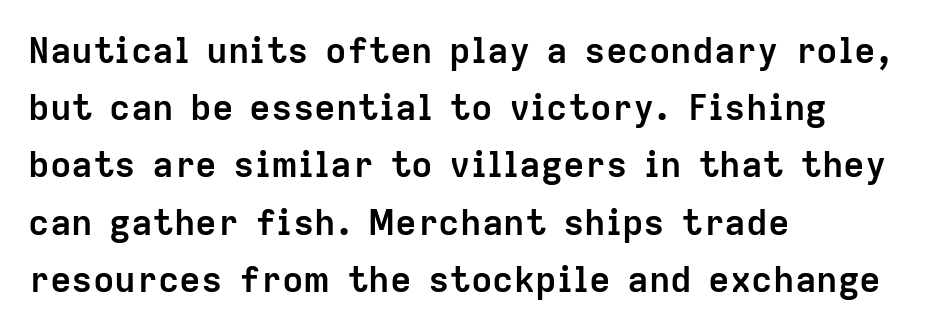
Q: Is the text bold? A: Yes.
Q: Is the text italic (slanted)? A: No, it is upright.
Q: Is the typeface a serif or a sans-serif typeface? A: Sans-serif.
Q: Is the text underlined? A: No.
Q: How is the paragraph aligned? A: Left-aligned.
Q: Is the spacing between letters normal or unusually wide? A: Normal.
Q: Is the spacing between lines tight, normal or loose? A: Normal.
Q: Width (condensed, normal, or wide)? A: Normal.
Q: Stroke contrast? A: Low.
Q: x-height? A: Medium.
Q: Monospaced? A: No.
